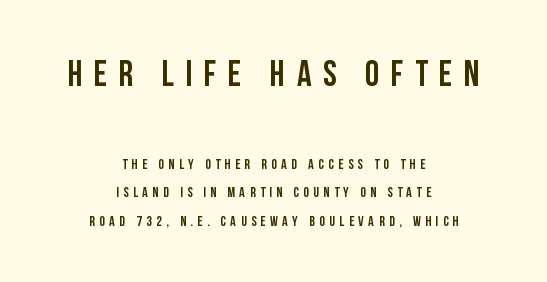
{"serif": "no", "italic": "no", "width": "condensed", "stroke_contrast": "low", "x_height": "large", "monospaced": "no", "underline": "no", "align": "center", "line_spacing": "loose", "line_spacing_ratio": 2.05, "letter_spacing": "wide", "letter_spacing_em": 0.32, "larger_block": "first", "size_ratio": 2.57, "glyph_px": 36}
